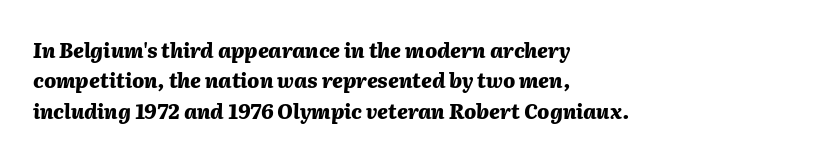
Q: Is the text bold? A: Yes.
Q: Is the text italic (slanted)? A: Yes, it leans right by about 2 degrees.
Q: Is the text underlined? A: No.
Q: How is the paragraph aligned? A: Left-aligned.
Q: Is the spacing between letters normal or unusually wide? A: Normal.
Q: Is the spacing between lines tight, normal or loose? A: Normal.
